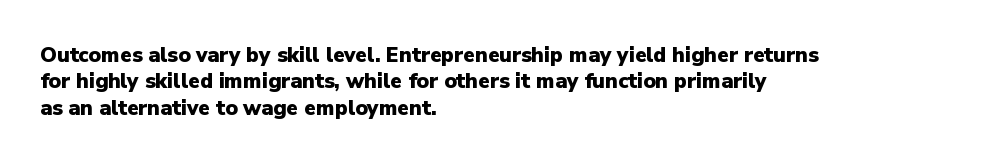
What weight is shown? A full bold with thick strokes. The lettering holds an erect, upright posture throughout. Plain, unruled lines of type. The rendering keeps characters at their native spacing. Leading: standard.
